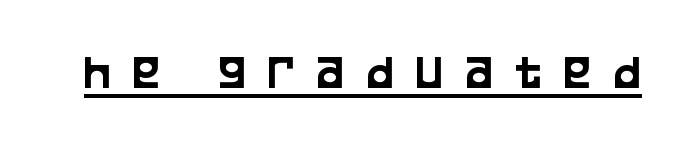
Here the glyphs are tracked loosely, breaking word shapes into spaced letters. Notice how the stems are strictly vertical — no italics here. A typesetter would label this face a sans. This sample carries an underscore along the baseline area. Each letter keeps its own natural width here, so spacing adapts to shape.
